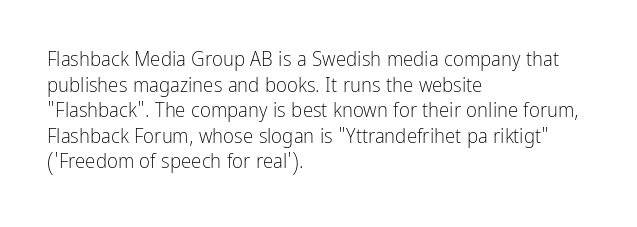
Does extra space separate the letters? No, they use regular spacing. The passage is arranged the way most books set body copy — flush left. The area under the type is left untouched. The face looks like a standard text weight, possibly lighter. Notice how the stems are strictly vertical — no italics here.
